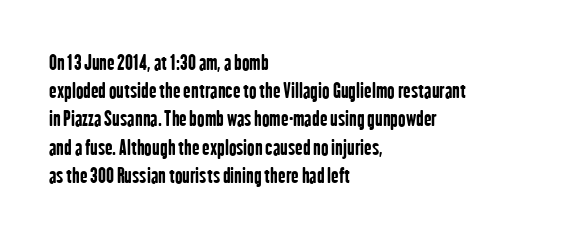
Q: Is the text bold? A: Yes.
Q: Is the text italic (slanted)? A: No, it is upright.
Q: Is the text underlined? A: No.
Q: How is the paragraph aligned? A: Left-aligned.
Q: Is the spacing between letters normal or unusually wide? A: Normal.
Q: Is the spacing between lines tight, normal or loose? A: Normal.
